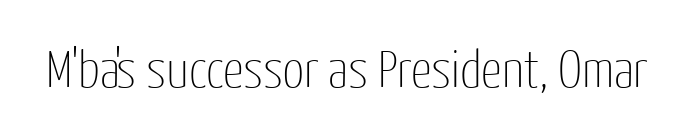
Q: Is the text bold? A: No.
Q: Is the text italic (slanted)? A: No, it is upright.
Q: Is the typeface a serif or a sans-serif typeface? A: Sans-serif.
Q: Is the text underlined? A: No.
Q: Is the spacing between letters normal or unusually wide? A: Normal.
Q: Width (condensed, normal, or wide)? A: Condensed.
Q: Stroke contrast? A: Low.
Q: x-height? A: Medium.
Q: Monospaced? A: No.
